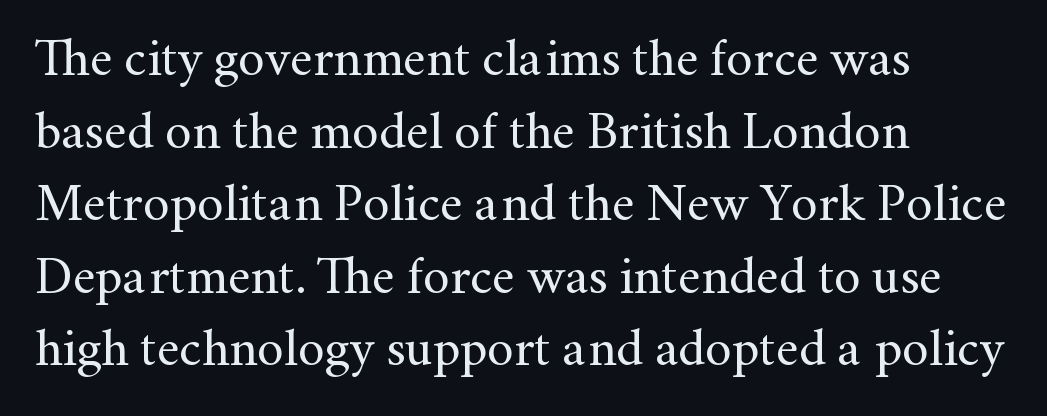
{"serif": "yes", "italic": "no", "bold": "no", "weight": "regular", "width": "normal", "stroke_contrast": "medium", "x_height": "small", "monospaced": "no", "underline": "no", "align": "left", "line_spacing": "normal", "line_spacing_ratio": 1.37, "letter_spacing": "normal", "letter_spacing_em": 0.0, "glyph_px": 53}
